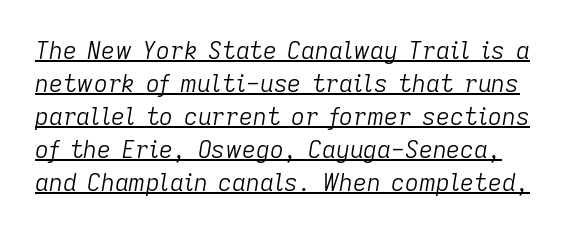
Q: Is the text bold? A: No.
Q: Is the text italic (slanted)? A: Yes, it leans right by about 9 degrees.
Q: Is the text underlined? A: Yes.
Q: Is the spacing between letters normal or unusually wide? A: Normal.
Q: Is the spacing between lines tight, normal or loose? A: Normal.
